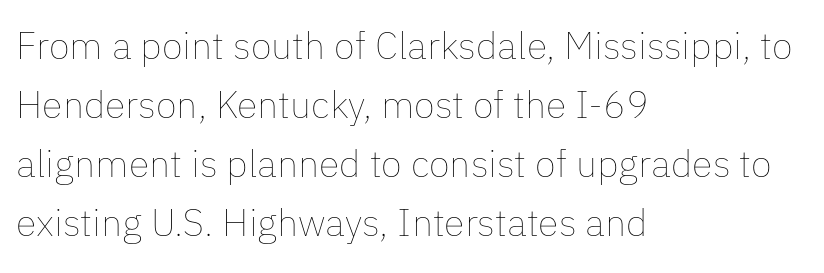
The image shows 38 px thin type, upright; set left-aligned, normal line spacing (1.55x), normal letter spacing, not underlined; low stroke contrast and a medium x-height.
